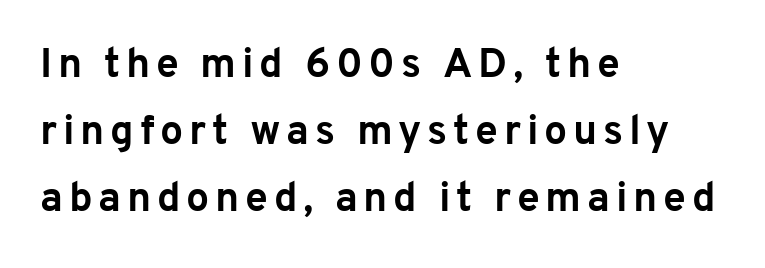
The image shows 41 px bold sans-serif type, upright; set left-aligned, normal line spacing (1.64x), not underlined; low stroke contrast and a medium x-height.
